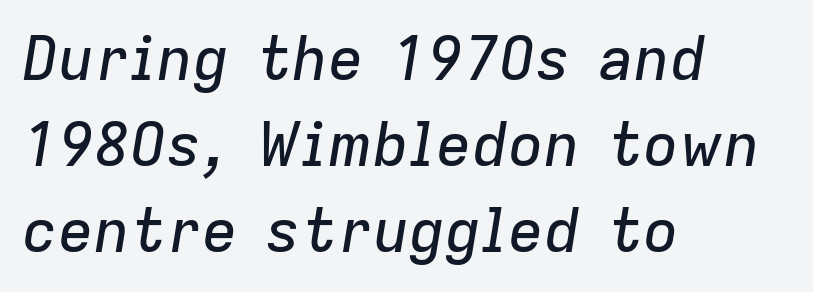
The image shows 60 px text type, italic (leaning right); set left-aligned, normal line spacing (1.43x), normal letter spacing, not underlined; low stroke contrast and a medium x-height.
